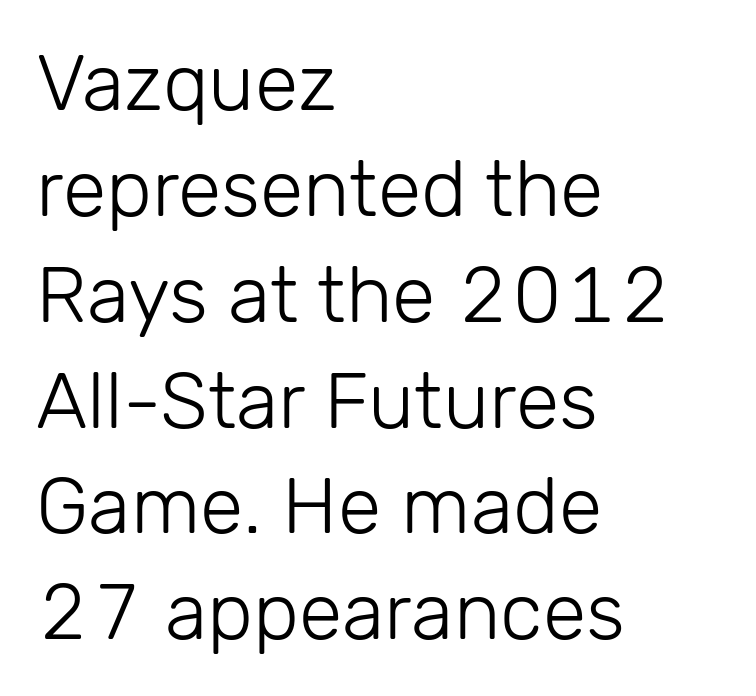
Between one letter and the next there's only the usual sliver of space. The specimen omits any rule beneath the text block's lines. Vertical spacing — default. The face used here is proportionally spaced, like ordinary book or web type. This reads as an unemphasized weight, regular at the heaviest.
